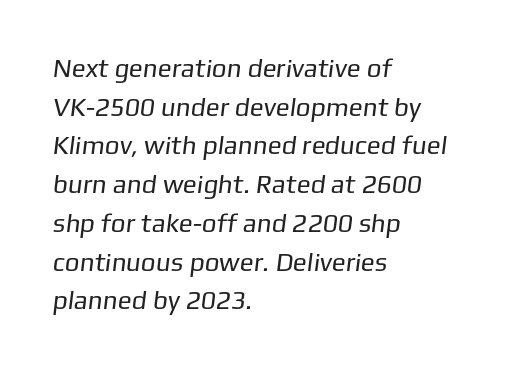
{"bold": "no", "underline": "no", "align": "left", "line_spacing": "normal", "line_spacing_ratio": 1.49, "letter_spacing": "normal", "letter_spacing_em": 0.0, "glyph_px": 26}
